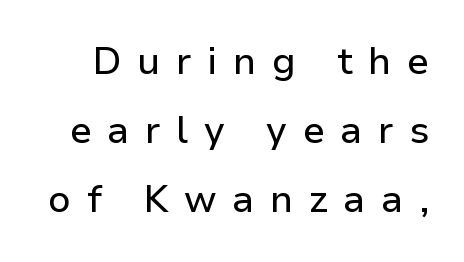
The image shows 38 px sans-serif type, upright; set line spacing 1.82x, unusually wide letter spacing (+0.41 em), not underlined; low stroke contrast and a medium x-height.
